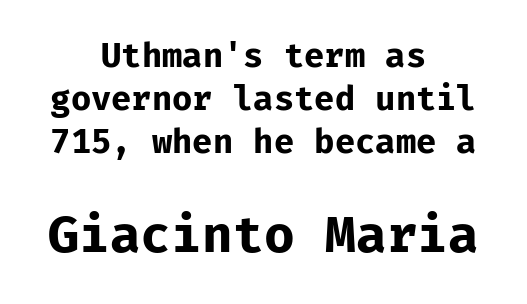
Words appear dense and cohesive because spacing is normal. The glyphs in this specimen are sans serif. Here the designer chose a console-style face with uniform glyph widths. Compared with an ordinary text face, these strokes are far heavier — a full bold.
